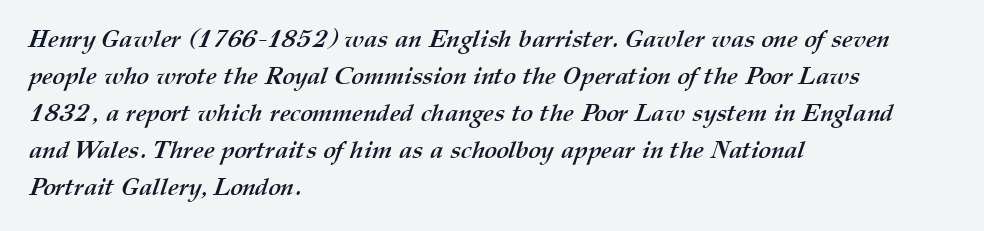
The image shows 24 px bold type; set left-aligned, normal line spacing (1.54x), normal letter spacing, not underlined.
